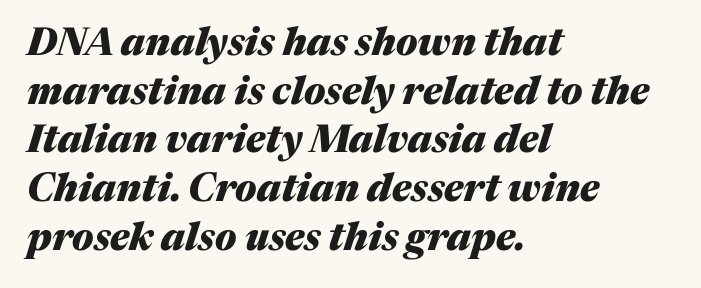
The image shows 38 px heavy type, italic (leaning right); set left-aligned, normal line spacing (1.28x), normal letter spacing, not underlined; medium stroke contrast and a medium x-height.
